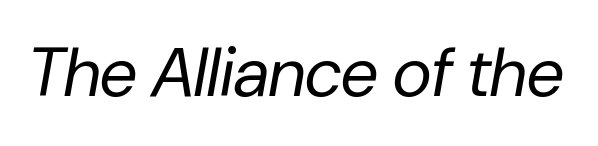
Between one letter and the next there's only the usual sliver of space. The font sits on the lighter half of the weight spectrum, regular included. Italic? Definitely — the glyphs are oblique. The glyphs are unaccompanied by any horizontal stroke below them.
